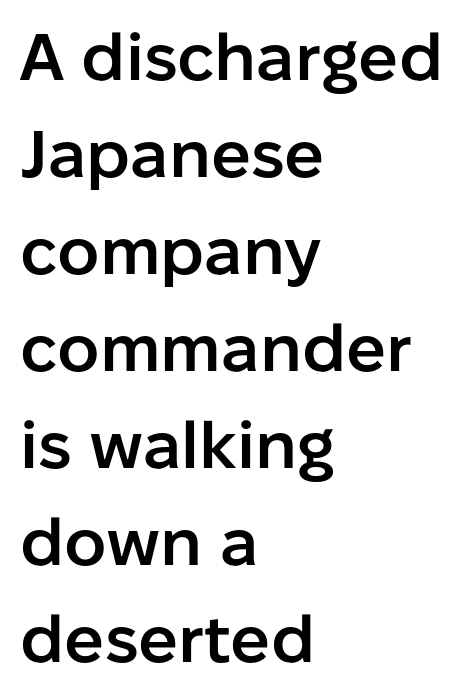
{"serif": "no", "italic": "no", "bold": "semi", "weight": "semibold", "width": "normal", "stroke_contrast": "low", "x_height": "medium", "monospaced": "no", "underline": "no", "align": "left", "line_spacing": "normal", "line_spacing_ratio": 1.47, "letter_spacing": "normal", "letter_spacing_em": 0.0, "glyph_px": 66}
